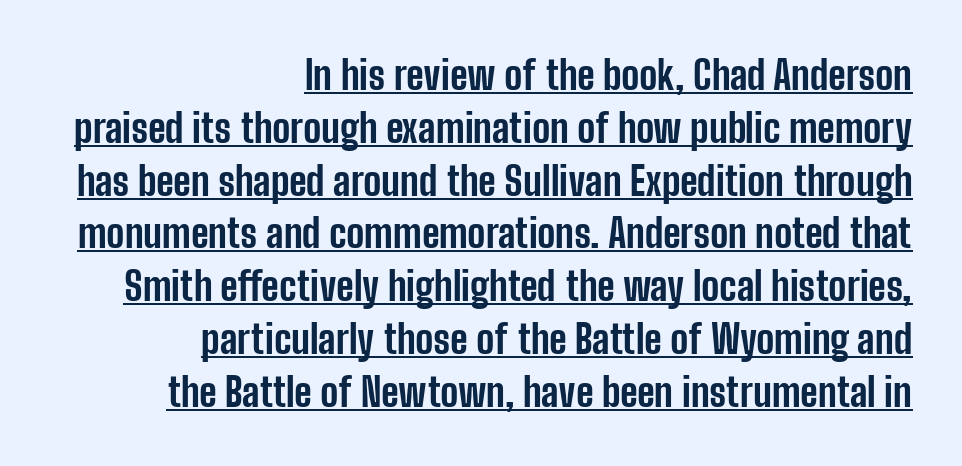
Quick note: underline on. Does extra space separate the letters? No, they use regular spacing. Compared with an ordinary text face, these strokes are far heavier — a full bold. Type style note: lacks serifs.
